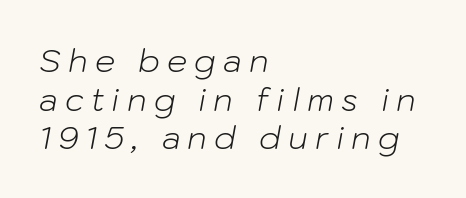
Characters are canted at an angle relative to the baseline's perpendicular. The cut favours lightness, reaching ordinary text weight at its darkest. Compared with typical body copy, the letter spacing here is much looser. A typesetter would call this proportional, since set widths differ per character. Only glyphs here, with clear space below each row. The paragraph has a hard left edge and a soft right edge.
